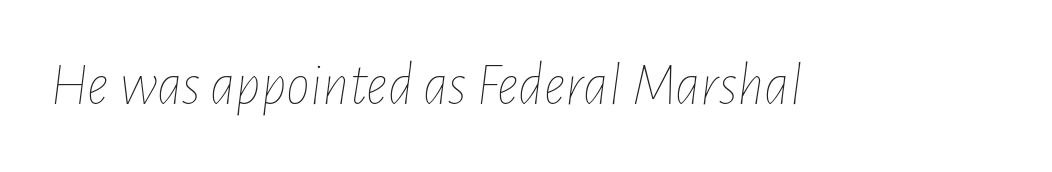
{"italic": "yes", "lean": "right", "slant_degrees": 7, "bold": "no", "weight": "thin", "width": "condensed", "stroke_contrast": "low", "x_height": "medium", "monospaced": "no", "underline": "no", "letter_spacing": "normal", "letter_spacing_em": 0.0, "glyph_px": 60}
